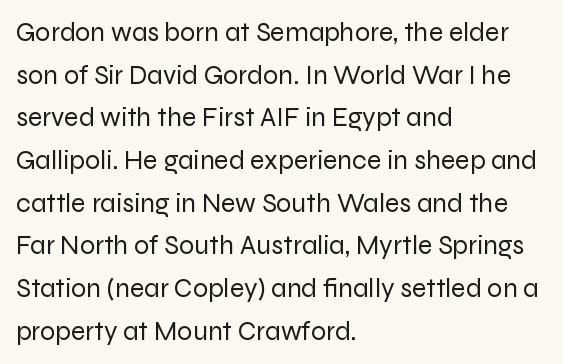
{"italic": "no", "bold": "no", "underline": "no", "align": "left", "line_spacing": "normal", "line_spacing_ratio": 1.58, "letter_spacing": "normal", "letter_spacing_em": 0.0, "glyph_px": 27}
